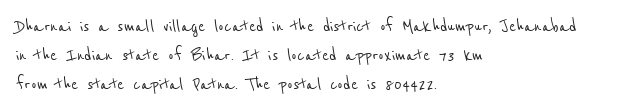
The area under the type is left untouched. In CSS terms this would be text-align: left. The lines sit at an ordinary, default distance from one another. The rendering keeps characters at their native spacing.
